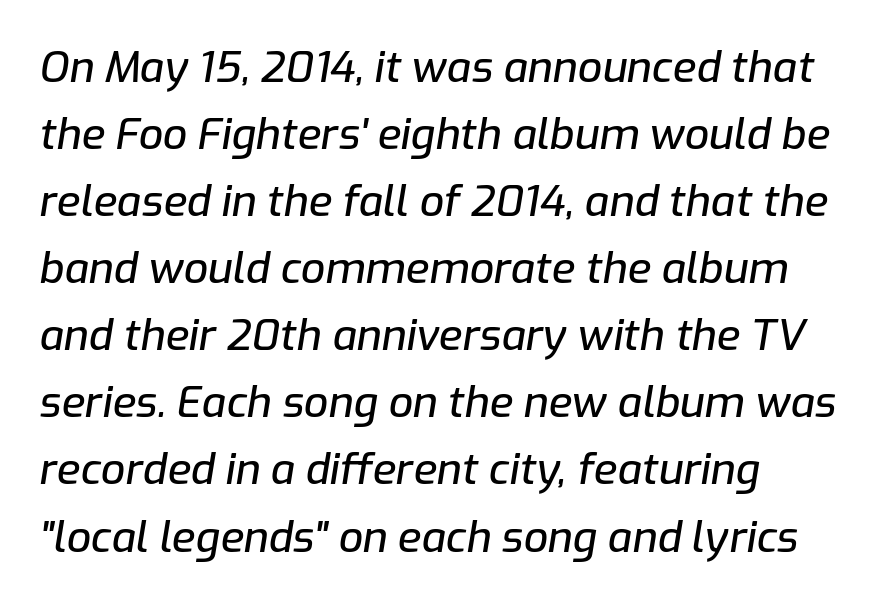
Q: Is the text italic (slanted)? A: Yes, it leans right by about 9 degrees.
Q: Is the text underlined? A: No.
Q: Is the spacing between letters normal or unusually wide? A: Normal.
Q: Is the spacing between lines tight, normal or loose? A: Normal.
Q: Width (condensed, normal, or wide)? A: Normal.
Q: Stroke contrast? A: Low.
Q: x-height? A: Medium.
Q: Monospaced? A: No.
